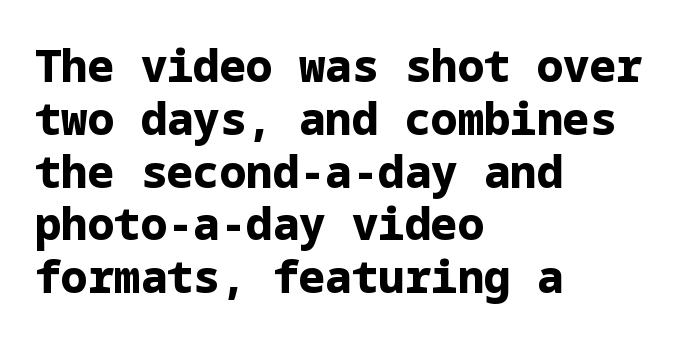
Look at the tracking — it's just the regular setting, nothing added. Bold? Absolutely — the strokes are thick and heavy. This sample uses a sans-serif face. A bare baseline throughout the passage. The setting favours the left margin, as ordinary paragraphs usually do. No italicization has been applied; the sample stays upright.
